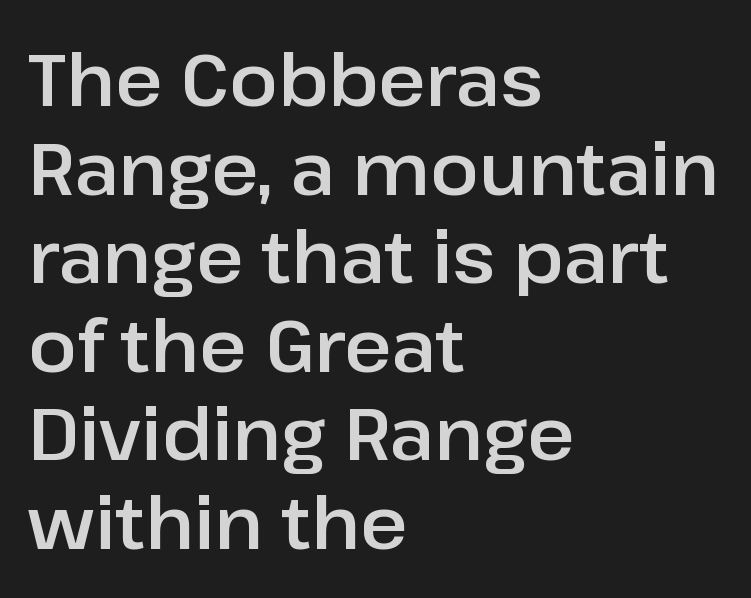
{"serif": "no", "italic": "no", "width": "normal", "stroke_contrast": "low", "x_height": "medium", "monospaced": "no", "underline": "no", "align": "left", "line_spacing_ratio": 1.23, "letter_spacing": "normal", "letter_spacing_em": 0.0, "glyph_px": 72}
